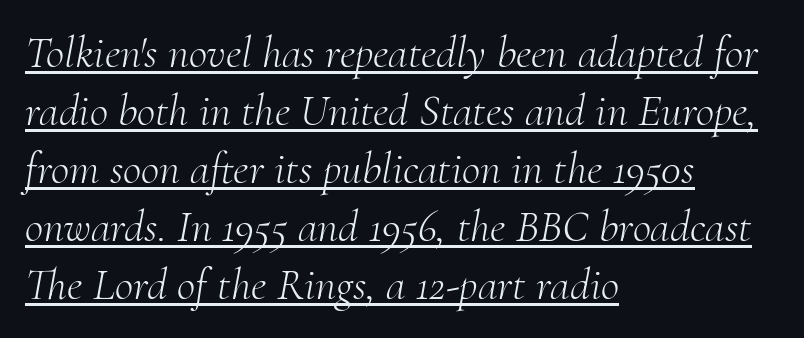
{"serif": "yes", "italic": "yes", "lean": "right", "slant_degrees": 10, "bold": "no", "weight": "light", "width": "normal", "stroke_contrast": "medium", "x_height": "small", "monospaced": "no", "underline": "yes", "align": "left", "line_spacing": "normal", "line_spacing_ratio": 1.29, "letter_spacing": "normal", "letter_spacing_em": 0.0, "glyph_px": 45}
